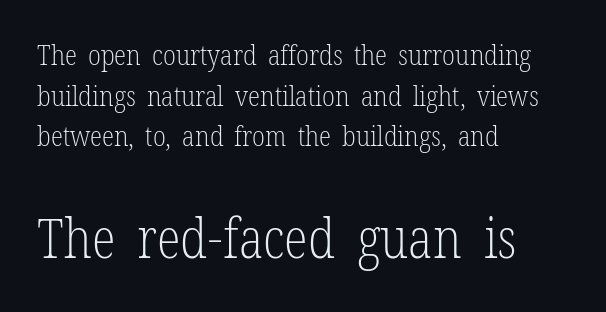
Q: Is the text bold? A: No.
Q: Is the text italic (slanted)? A: No, it is upright.
Q: Is the typeface a serif or a sans-serif typeface? A: Serif.
Q: Is the text underlined? A: No.
Q: How is the paragraph aligned? A: Left-aligned.
Q: Is the spacing between letters normal or unusually wide? A: Normal.
Q: Is the spacing between lines tight, normal or loose? A: Normal.
Q: Which block of text is set in a larger size, the first (top) or the second (bottom)? A: The second (bottom) one.
Q: Width (condensed, normal, or wide)? A: Condensed.
Q: Stroke contrast? A: Low.
Q: x-height? A: Medium.
Q: Monospaced? A: No.
